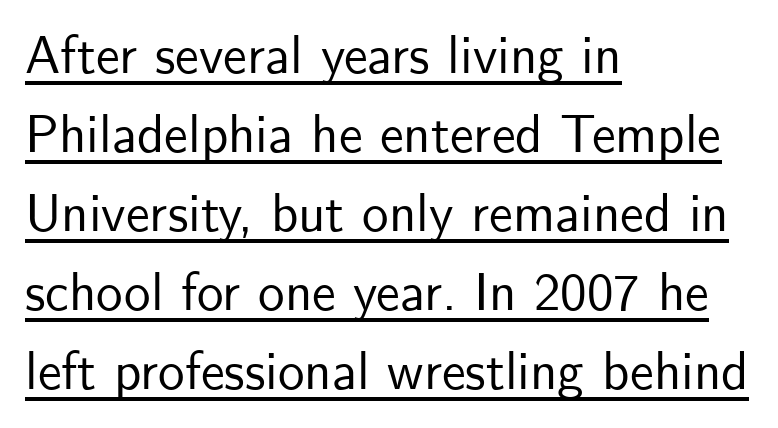
{"serif": "no", "italic": "no", "width": "normal", "stroke_contrast": "low", "x_height": "small", "monospaced": "no", "underline": "yes", "align": "left", "line_spacing": "normal", "line_spacing_ratio": 1.49, "letter_spacing": "normal", "letter_spacing_em": 0.0, "glyph_px": 53}
